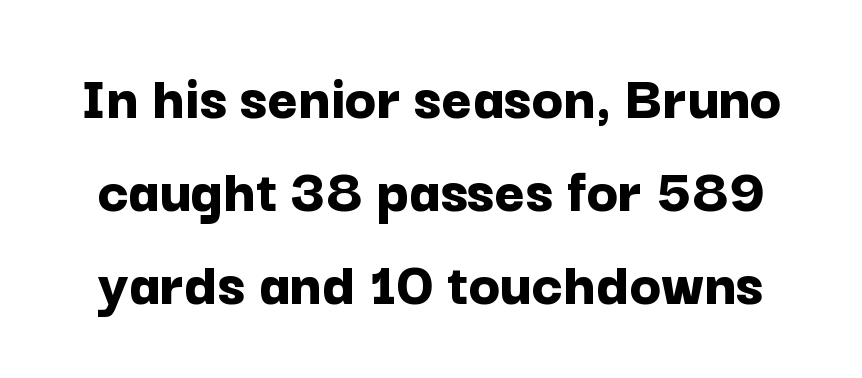
As a designer I'd log this as weight 700, bold. This sample uses an upright cut, with every glyph sitting square on the baseline. Note the varied advance widths — an 'i' is clearly narrower than an 'm'. The area under the type is left untouched. Quick note: interline space is typical.
